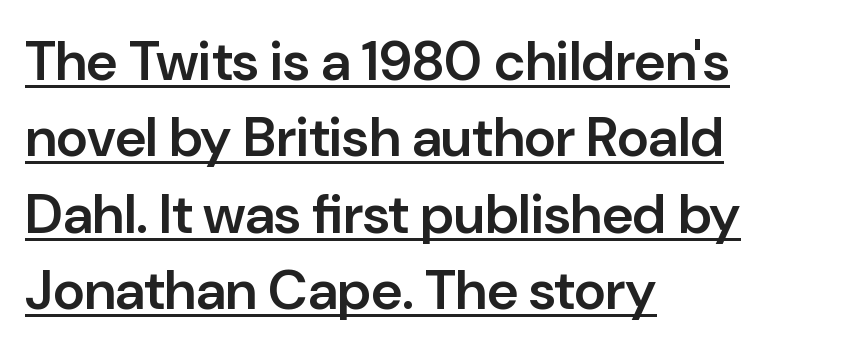
{"serif": "no", "italic": "no", "bold": "semi", "weight": "semibold", "width": "normal", "stroke_contrast": "low", "x_height": "medium", "monospaced": "no", "underline": "yes", "align": "left", "line_spacing": "normal", "line_spacing_ratio": 1.39, "letter_spacing": "normal", "letter_spacing_em": 0.0, "glyph_px": 55}
